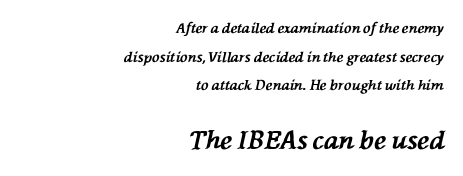
Each glyph is drawn with heavy, bold strokes. The strip under each line holds only bare page. Reading top to bottom, the characters get bigger at the block break. You can tell it's italic because the verticals aren't actually vertical. Rows of type keep a wide berth in the vertical direction.
